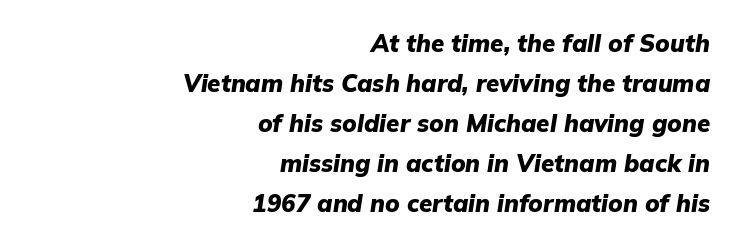
The image shows 24 px bold type, italic (leaning right); set right-aligned, normal line spacing (1.67x), normal letter spacing, not underlined.
